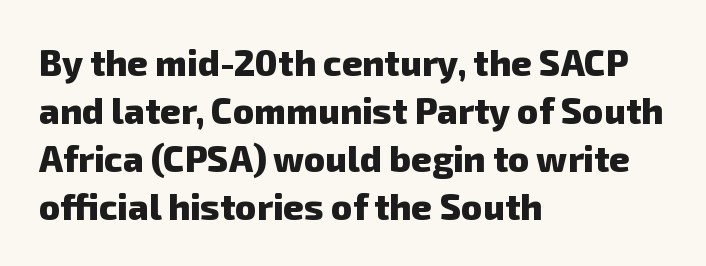
{"serif": "no", "bold": "yes", "weight": "heavy", "width": "normal", "stroke_contrast": "low", "x_height": "medium", "monospaced": "no", "underline": "no", "align": "left", "line_spacing": "normal", "line_spacing_ratio": 1.33, "letter_spacing": "normal", "letter_spacing_em": 0.0, "glyph_px": 36}
